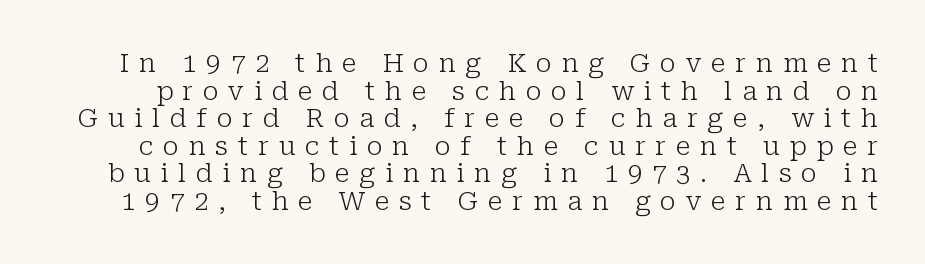
Q: Is the text bold? A: No.
Q: Is the text italic (slanted)? A: No, it is upright.
Q: Is the text underlined? A: No.
Q: Is the spacing between letters normal or unusually wide? A: Unusually wide.
Q: Is the spacing between lines tight, normal or loose? A: Tight.
